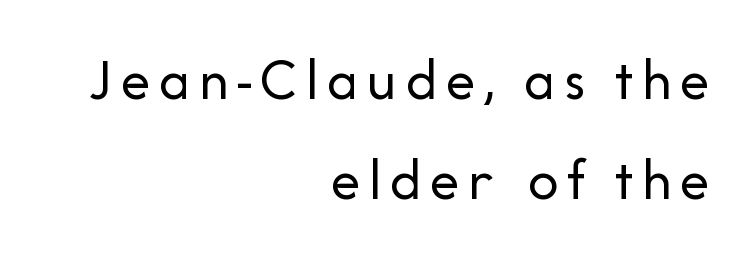
The image shows 60 px regular-weight sans-serif type, upright; set right-aligned, normal line spacing (1.67x), not underlined; low stroke contrast and a medium x-height.
